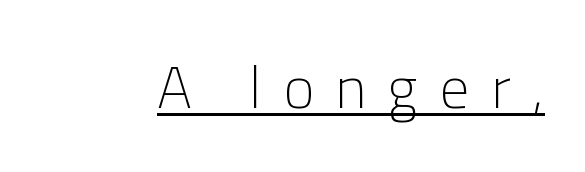
{"serif": "no", "italic": "no", "bold": "no", "weight": "light", "width": "normal", "stroke_contrast": "low", "x_height": "medium", "monospaced": "no", "underline": "yes", "letter_spacing": "wide", "letter_spacing_em": 0.37, "glyph_px": 59}
